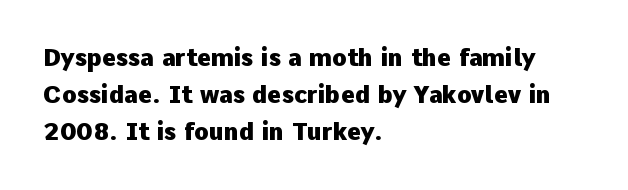
The image shows 24 px bold type, upright; set left-aligned, normal line spacing (1.55x), normal letter spacing, not underlined.
